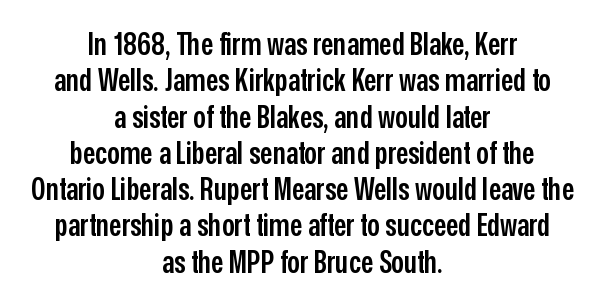
The image shows 31 px semibold, condensed sans-serif type, upright; set centered, line spacing 1.17x, normal letter spacing, not underlined; low stroke contrast and a medium x-height.
